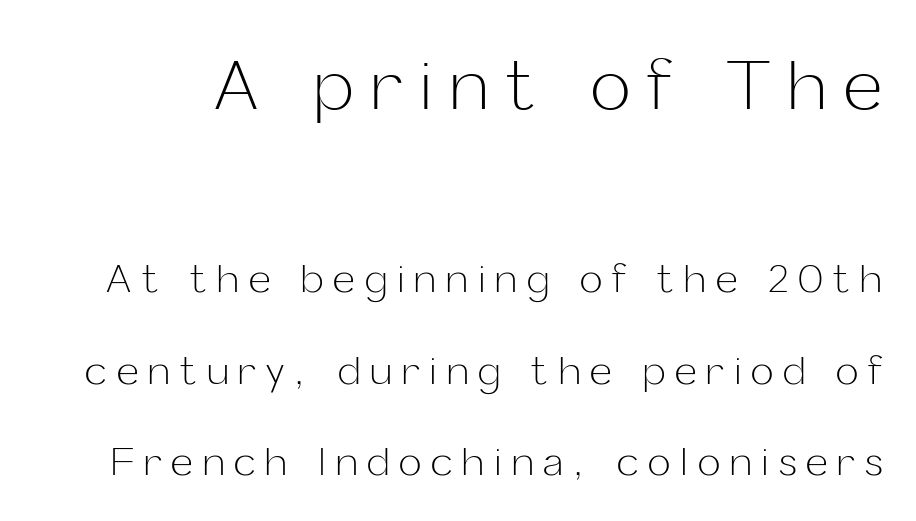
The image shows 67 px light sans-serif type, upright; set loose line spacing (2.41x), unusually wide letter spacing (+0.26 em), not underlined; the first (top) block is 1.76x larger; low stroke contrast and a medium x-height.
